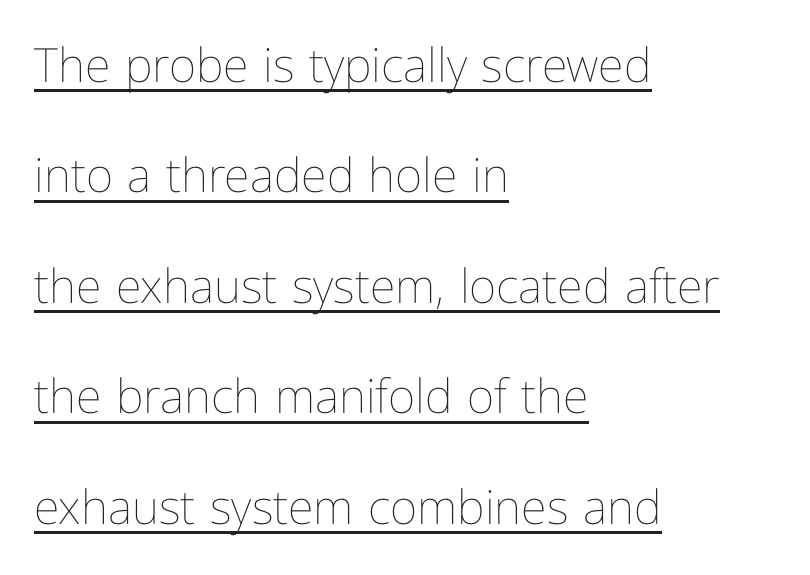
Q: Is the text bold? A: No.
Q: Is the text italic (slanted)? A: No, it is upright.
Q: Is the text underlined? A: Yes.
Q: How is the paragraph aligned? A: Left-aligned.
Q: Is the spacing between letters normal or unusually wide? A: Normal.
Q: Is the spacing between lines tight, normal or loose? A: Loose.
Q: Width (condensed, normal, or wide)? A: Condensed.
Q: Stroke contrast? A: Low.
Q: x-height? A: Medium.
Q: Monospaced? A: No.
